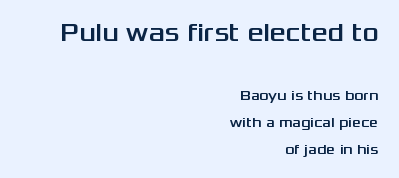
The image shows 25 px text type, upright; set right-aligned, loose line spacing (1.9x), normal letter spacing, not underlined; the first (top) block is 1.79x larger.
